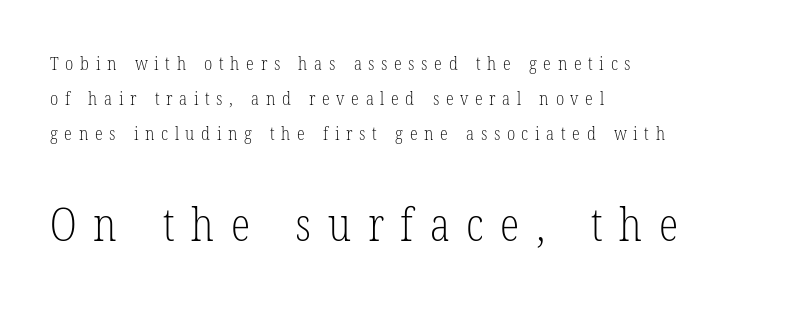
Q: Is the text bold? A: No.
Q: Is the text italic (slanted)? A: No, it is upright.
Q: Is the typeface a serif or a sans-serif typeface? A: Serif.
Q: Is the text underlined? A: No.
Q: How is the paragraph aligned? A: Left-aligned.
Q: Is the spacing between letters normal or unusually wide? A: Unusually wide.
Q: Is the spacing between lines tight, normal or loose? A: Loose.
Q: Which block of text is set in a larger size, the first (top) or the second (bottom)? A: The second (bottom) one.
Q: Width (condensed, normal, or wide)? A: Condensed.
Q: Stroke contrast? A: Low.
Q: x-height? A: Medium.
Q: Monospaced? A: No.
